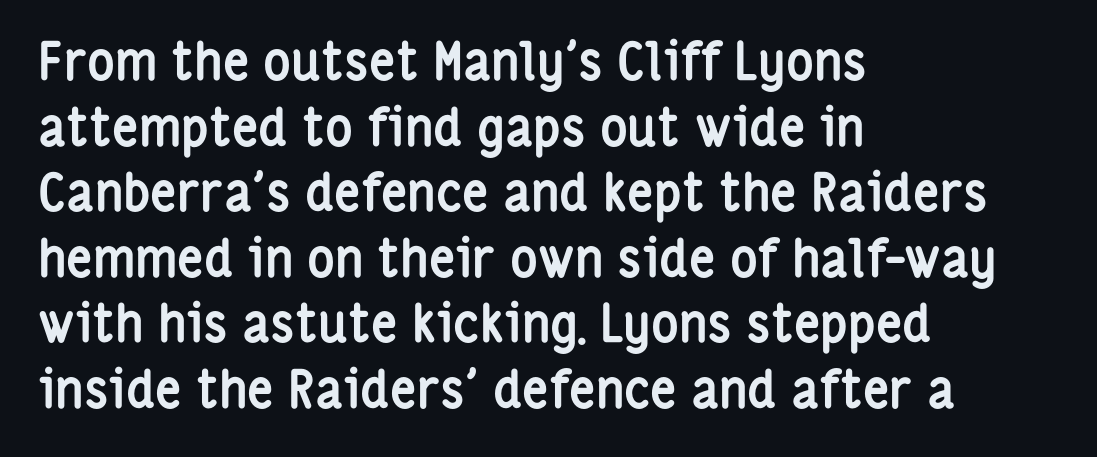
The tracking reads as untouched default to a designer's eye. In terms of weight, the rendering is a true, heavy bold. Is there much room between lines? A standard amount, neither cramped nor airy. Classification — sans serif.
